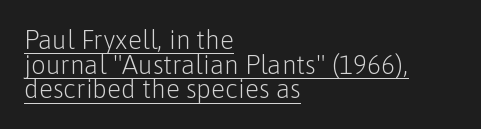
{"italic": "no", "bold": "no", "underline": "yes", "align": "left", "line_spacing": "tight", "line_spacing_ratio": 0.95, "letter_spacing": "normal", "letter_spacing_em": 0.0, "glyph_px": 26}
